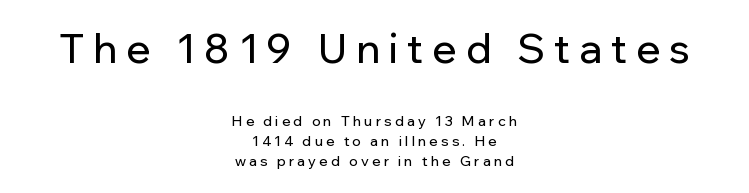
Q: Is the text italic (slanted)? A: No, it is upright.
Q: Is the typeface a serif or a sans-serif typeface? A: Sans-serif.
Q: Is the text underlined? A: No.
Q: How is the paragraph aligned? A: Centered.
Q: Is the spacing between letters normal or unusually wide? A: Unusually wide.
Q: Is the spacing between lines tight, normal or loose? A: Normal.
Q: Which block of text is set in a larger size, the first (top) or the second (bottom)? A: The first (top) one.
Q: Width (condensed, normal, or wide)? A: Normal.
Q: Stroke contrast? A: Low.
Q: x-height? A: Medium.
Q: Monospaced? A: No.
